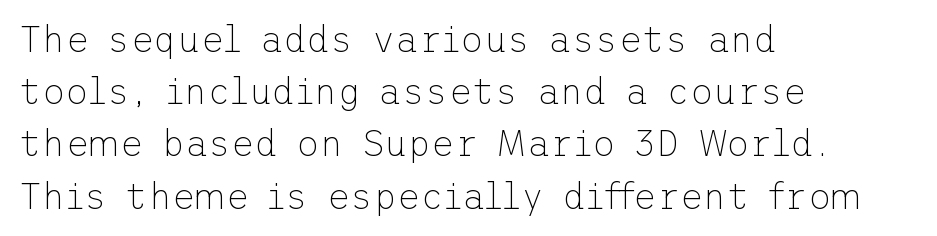
Q: Is the text bold? A: No.
Q: Is the text italic (slanted)? A: No, it is upright.
Q: Is the typeface a serif or a sans-serif typeface? A: Sans-serif.
Q: Is the text underlined? A: No.
Q: How is the paragraph aligned? A: Left-aligned.
Q: Is the spacing between letters normal or unusually wide? A: Normal.
Q: Is the spacing between lines tight, normal or loose? A: Normal.
Q: Width (condensed, normal, or wide)? A: Normal.
Q: Stroke contrast? A: Low.
Q: x-height? A: Medium.
